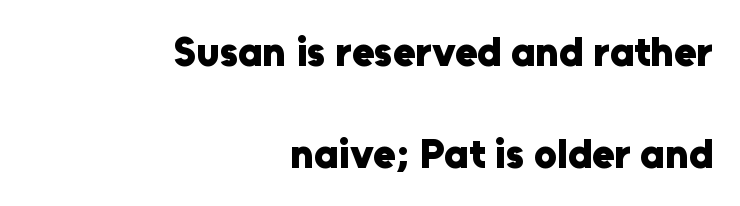
The image shows 41 px heavy sans-serif type, upright; set right-aligned, loose line spacing (2.48x), normal letter spacing, not underlined; low stroke contrast and a medium x-height.
